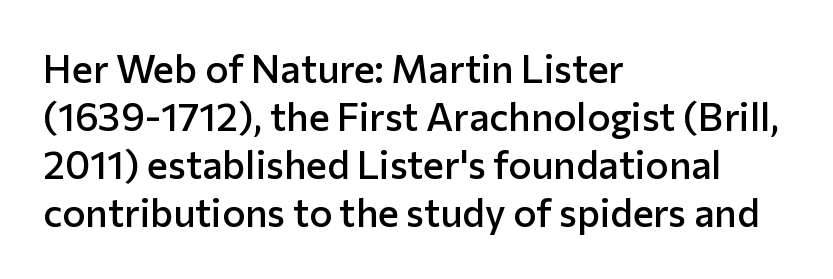
Q: Is the text bold? A: Semi-bold.
Q: Is the text italic (slanted)? A: No, it is upright.
Q: Is the typeface a serif or a sans-serif typeface? A: Sans-serif.
Q: Is the text underlined? A: No.
Q: How is the paragraph aligned? A: Left-aligned.
Q: Is the spacing between letters normal or unusually wide? A: Normal.
Q: Width (condensed, normal, or wide)? A: Normal.
Q: Stroke contrast? A: Low.
Q: x-height? A: Medium.
Q: Monospaced? A: No.
